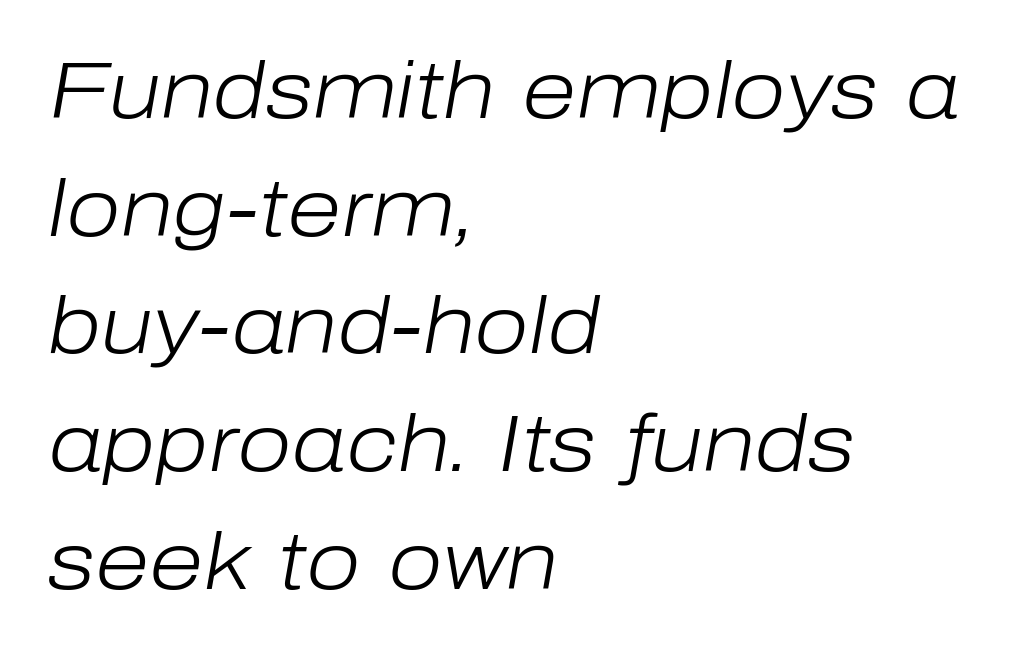
Caption: face not bold, strokes unweighted. The lines are quadded left. When letters slant like this, we call the style italic. Glyph-to-glyph distance matches everyday printed text. Glance below the letters and you will spot only blank space.
